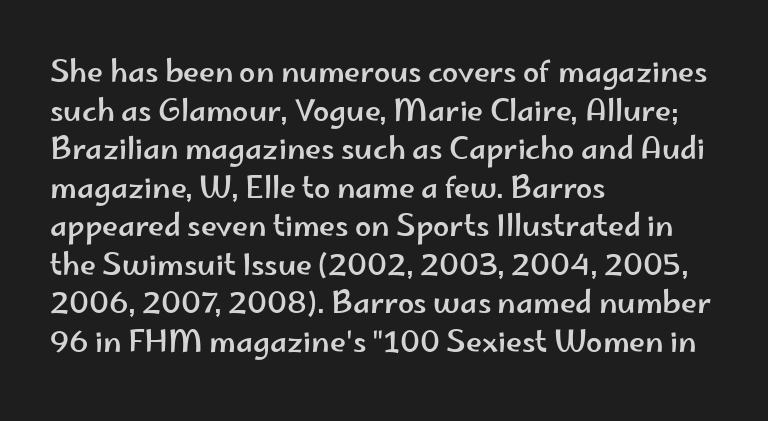
The image shows 29 px wide sans-serif type, upright; set left-aligned, normal line spacing (1.33x), normal letter spacing, not underlined; low stroke contrast and a small x-height.
